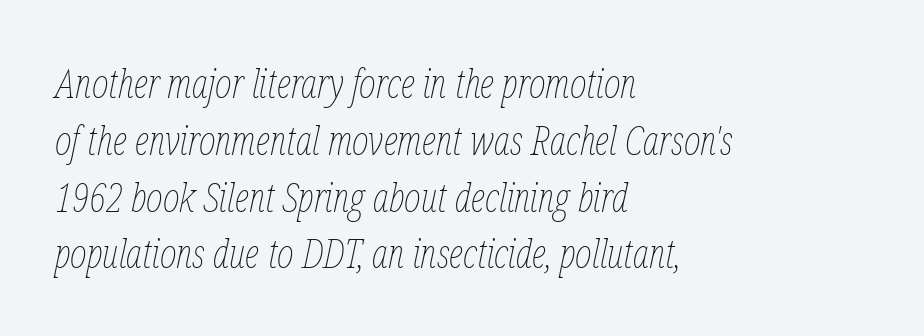
Letter spacing: default. It's the slanting kind of type. One-word summary of the alignment: left. Here the designer chose a conventional face with non-uniform glyph widths. Baseline-to-baseline distance is the conventional proportion of letter height. Descenders are the only things crossing below the line.
